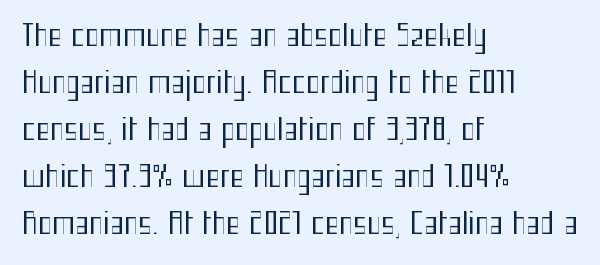
These lines are composed in type without serifs. Does extra space separate the letters? No, they use regular spacing. Regarding leading, the lines here are spaced in the standard way. Tall strokes in this sample are plumb rather than angled. Is the block centered? No — it sits flush against the left margin. Any mark beneath the type? The region is blank.
